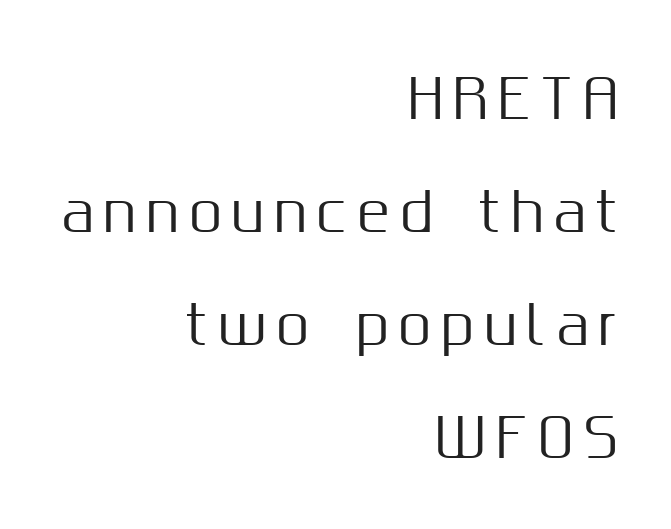
Regarding serifs, this sample does without them. Reading down the column, the eye jumps a long way to each next line. The gap between lines stays unmarked. Is this a fixed-width face? No — the glyphs have proportional, varying widths. Does the copy run flush right? Yes — the right margin is perfectly even.
